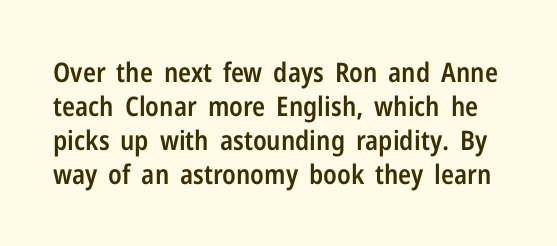
{"italic": "no", "bold": "semi", "underline": "no", "line_spacing": "normal", "line_spacing_ratio": 1.26, "letter_spacing": "normal", "letter_spacing_em": 0.0, "glyph_px": 27}
